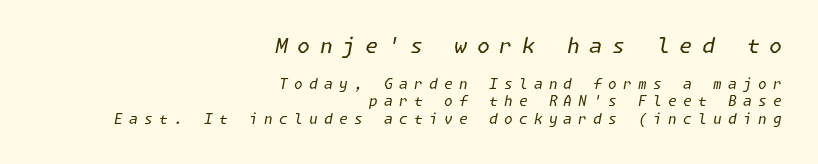
Descenders are the only things crossing below the line. In terms of letterspacing, this is a distinctly airy, spread setting. There's an unmistakable incline to the writing here. Block one is the big one; block two sits smaller underneath.
